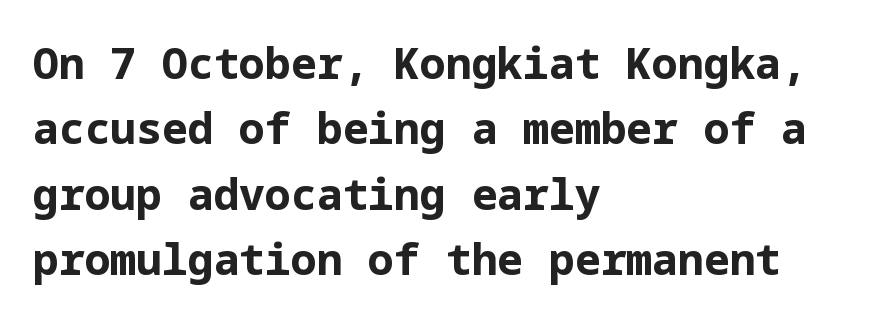
{"serif": "no", "italic": "no", "bold": "yes", "weight": "bold", "width": "normal", "stroke_contrast": "low", "x_height": "medium", "underline": "no", "align": "left", "line_spacing": "normal", "line_spacing_ratio": 1.52, "letter_spacing": "normal", "letter_spacing_em": 0.0, "glyph_px": 43}
